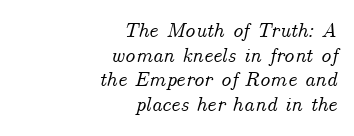
{"italic": "yes", "lean": "right", "slant_degrees": 14, "underline": "no", "align": "right", "line_spacing_ratio": 1.17, "letter_spacing": "normal", "letter_spacing_em": 0.0, "glyph_px": 21}
